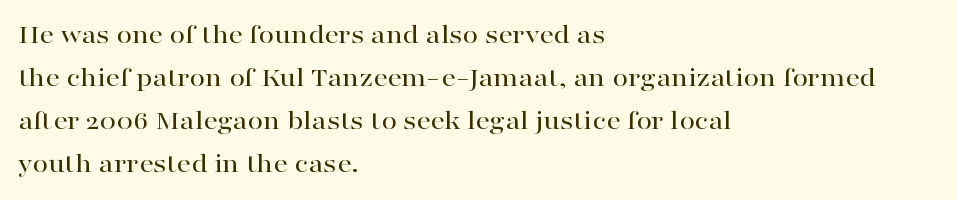
The image shows 28 px wide serif type, upright; set left-aligned, normal line spacing (1.54x), normal letter spacing, not underlined; high stroke contrast and a medium x-height.
